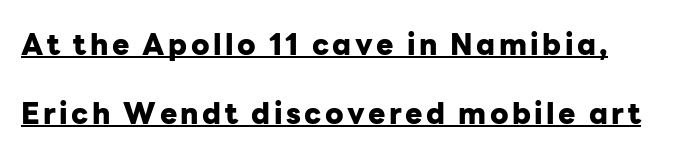
The image shows 29 px heavy sans-serif type, upright; set loose line spacing (2.37x), underlined; low stroke contrast and a medium x-height.
